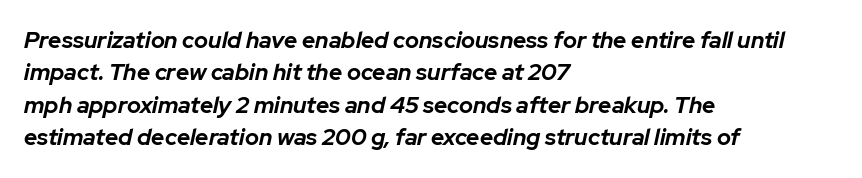
Q: Is the text bold? A: Yes.
Q: Is the text italic (slanted)? A: Yes, it leans right by about 12 degrees.
Q: Is the text underlined? A: No.
Q: How is the paragraph aligned? A: Left-aligned.
Q: Is the spacing between letters normal or unusually wide? A: Normal.
Q: Is the spacing between lines tight, normal or loose? A: Normal.
